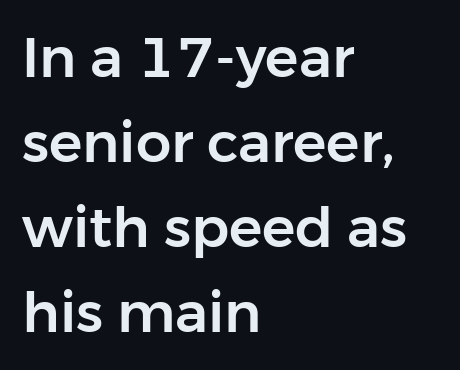
The image shows 56 px sans-serif type, upright; set left-aligned, normal line spacing (1.52x), normal letter spacing, not underlined; low stroke contrast and a medium x-height.
